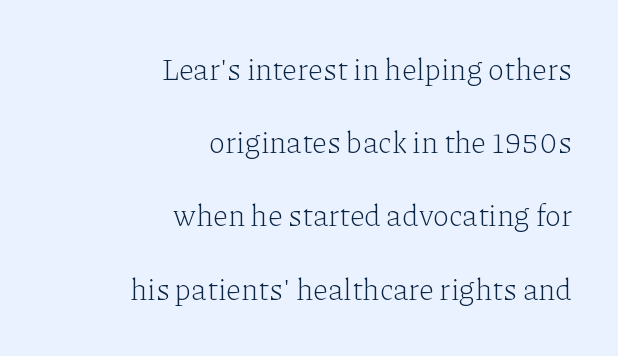
Caption: standard tracking, unaltered. Compared with a flush-left layout, this one pins lines to the opposite, right side. Ordinary non-slanted type is in use. A light-to-regular cut is what we see here.
